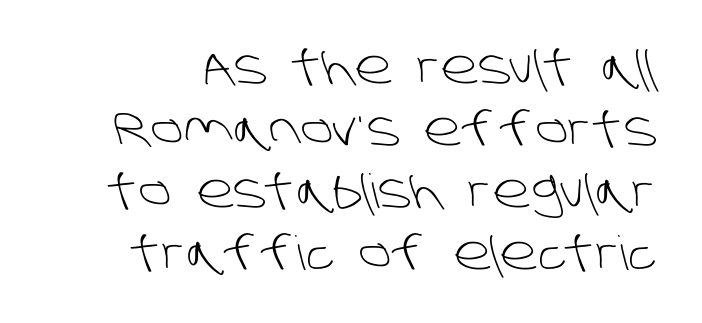
The image shows 47 px light sans-serif type; set normal line spacing (1.32x), normal letter spacing, not underlined; low stroke contrast and a large x-height.
